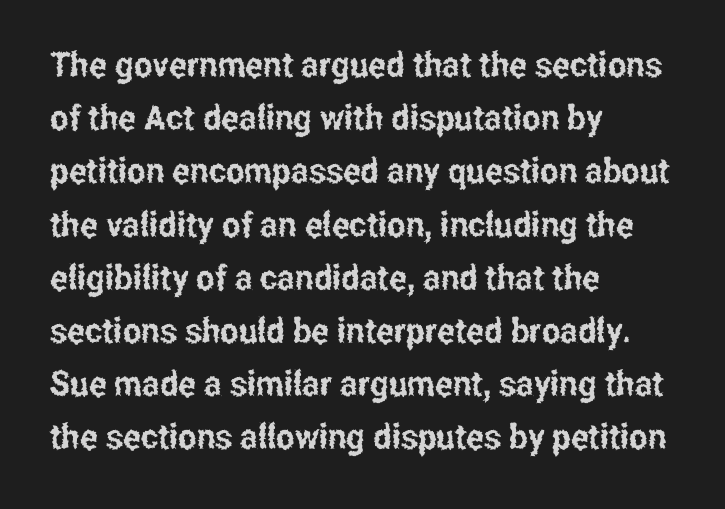
The rendering uses natural spacing where letterforms have individual widths. Nobody touched the tracking dial on this one. Nope, not italic — everything's standing straight. The space directly below the letters is spotless.
